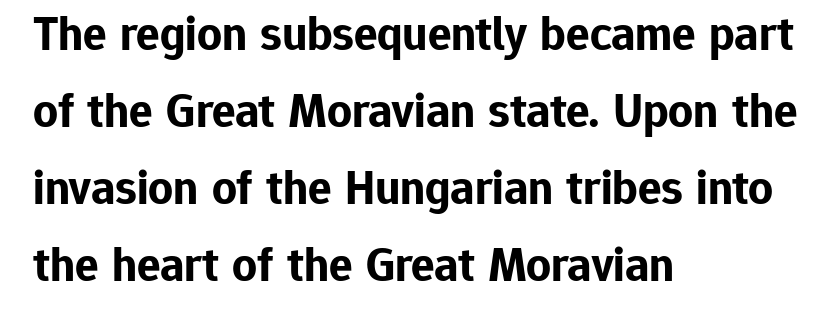
Q: Is the text bold? A: Yes.
Q: Is the text italic (slanted)? A: No, it is upright.
Q: Is the typeface a serif or a sans-serif typeface? A: Sans-serif.
Q: Is the text underlined? A: No.
Q: How is the paragraph aligned? A: Left-aligned.
Q: Is the spacing between letters normal or unusually wide? A: Normal.
Q: Is the spacing between lines tight, normal or loose? A: Normal.
Q: Width (condensed, normal, or wide)? A: Normal.
Q: Stroke contrast? A: Low.
Q: x-height? A: Medium.
Q: Monospaced? A: No.
